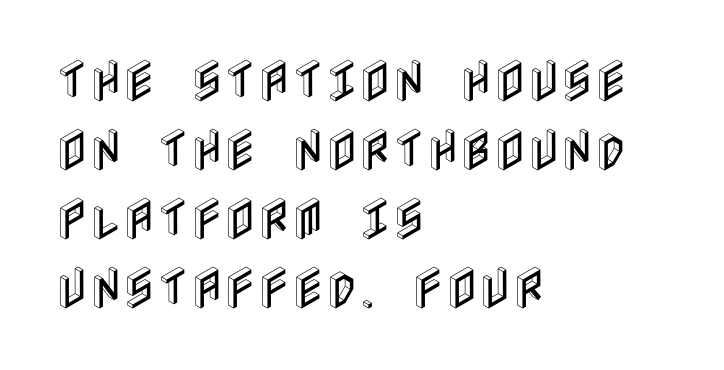
The image shows 46 px condensed type, upright; set left-aligned, normal line spacing (1.5x), normal letter spacing, not underlined; a large x-height.
